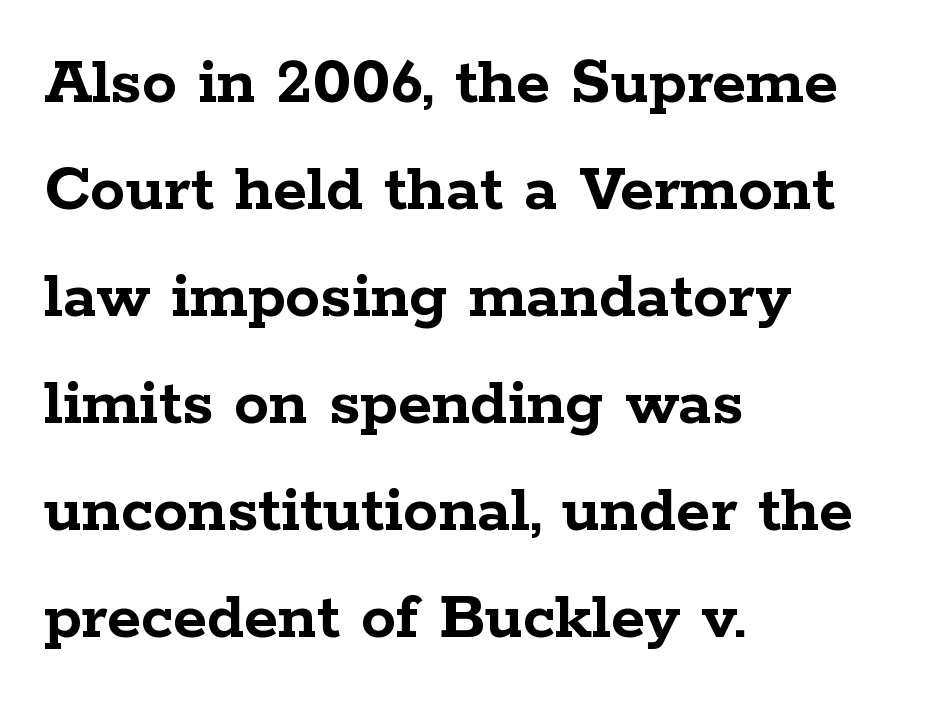
The image shows 70 px semibold, wide serif type, upright; set left-aligned, normal line spacing (1.53x), normal letter spacing, not underlined; low stroke contrast and a medium x-height.
